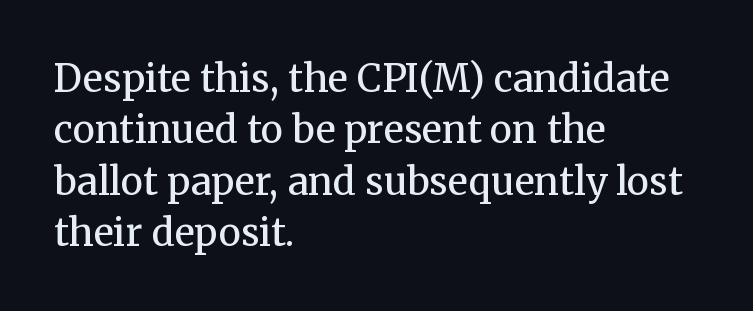
Q: Is the text bold? A: No.
Q: Is the text italic (slanted)? A: No, it is upright.
Q: Is the typeface a serif or a sans-serif typeface? A: Serif.
Q: Is the text underlined? A: No.
Q: How is the paragraph aligned? A: Left-aligned.
Q: Is the spacing between letters normal or unusually wide? A: Normal.
Q: Is the spacing between lines tight, normal or loose? A: Normal.
Q: Width (condensed, normal, or wide)? A: Normal.
Q: Stroke contrast? A: Medium.
Q: x-height? A: Medium.
Q: Monospaced? A: No.
